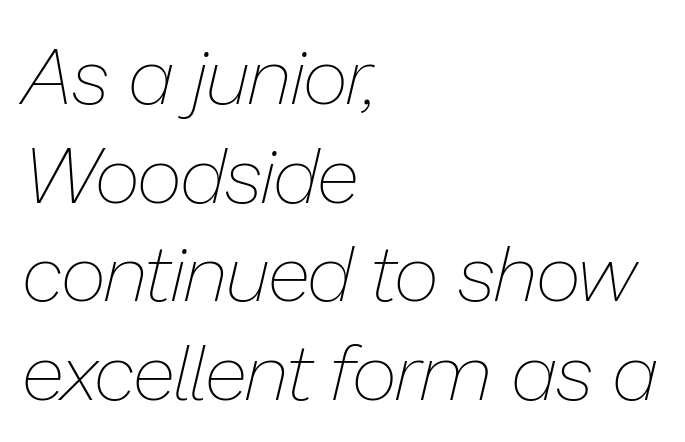
Leading matches the norm, producing a regular column. Vertical stems look standard width or narrower in stroke. The axis of the letterforms is tilted away from vertical. The gap between lines stays unmarked.
